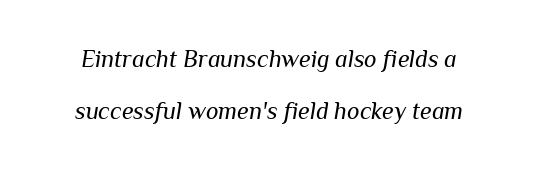
Short note: letters normally spaced. There's an unmistakable incline to the writing here. A quiet, ordinary-to-light weight characterises the typeface. The words here are not underlined.
